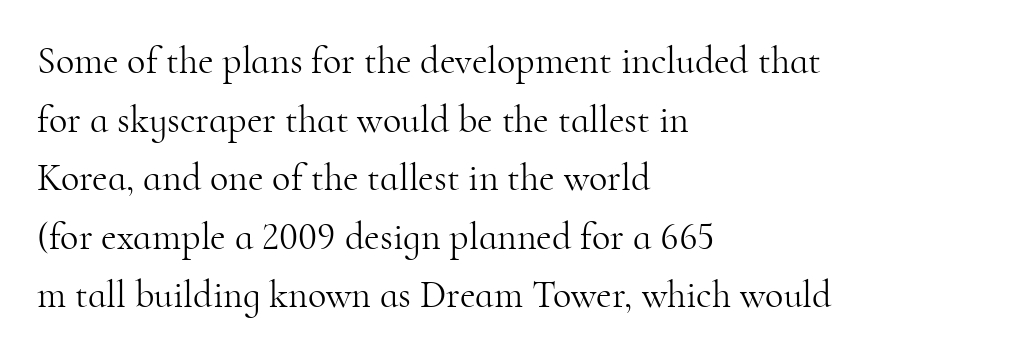
Q: Is the text bold? A: No.
Q: Is the text italic (slanted)? A: No, it is upright.
Q: Is the typeface a serif or a sans-serif typeface? A: Serif.
Q: Is the text underlined? A: No.
Q: How is the paragraph aligned? A: Left-aligned.
Q: Is the spacing between letters normal or unusually wide? A: Normal.
Q: Is the spacing between lines tight, normal or loose? A: Normal.
Q: Width (condensed, normal, or wide)? A: Normal.
Q: Stroke contrast? A: High.
Q: x-height? A: Small.
Q: Monospaced? A: No.
